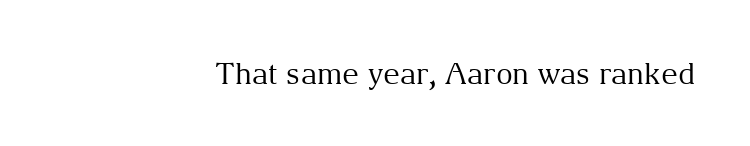
Heft: none added — not bold. Underline: absent. The type is set solid horizontally, with unmodified tracking. In terms of posture, this sample is upright. This rendering uses right alignment, leaving the left contour irregular. I'd call this a serif setting — the letters wear small feet.
